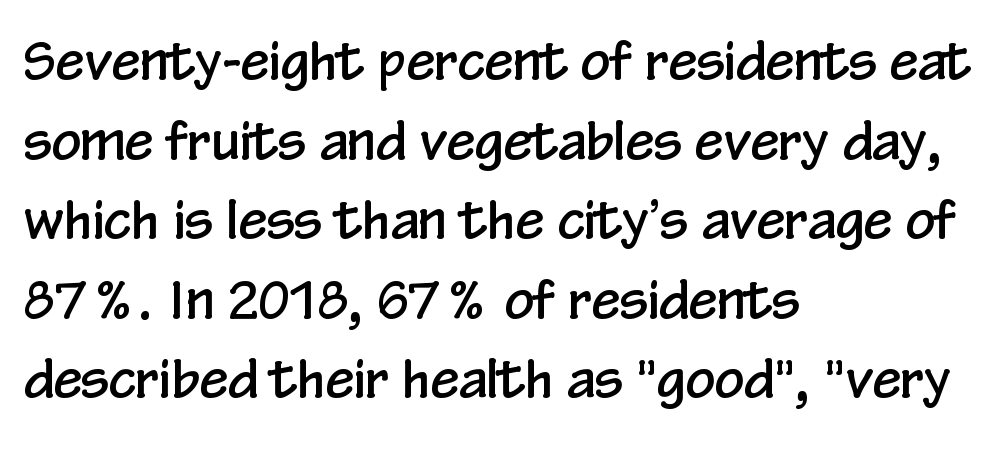
The image shows 52 px condensed sans-serif type, upright; set left-aligned, normal line spacing (1.53x), normal letter spacing, not underlined; low stroke contrast and a medium x-height.
